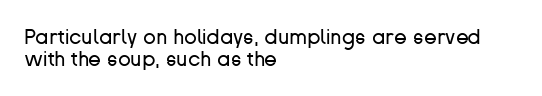
Quick note: not italic, upright. Compared with typical body copy, the letter spacing here is the same. The space directly below the letters is spotless. Vertically, the passage feels compressed, each row crowding the next. The font sits on the lighter half of the weight spectrum, regular included. Which margin do the lines hug? The left one — the right edge is uneven.
